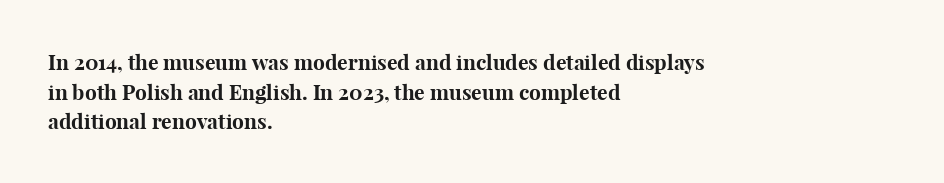
The vertical gap from one line to the next is medium. Beneath every word, the page is bare. Nothing unusual about the tracking: characters are spaced as the font intends. Its strokes are broad and dark, the hallmark of bold type. This sample uses an upright cut, with every glyph sitting square on the baseline. If you drew a ruler down the left edge, every line would touch it.
